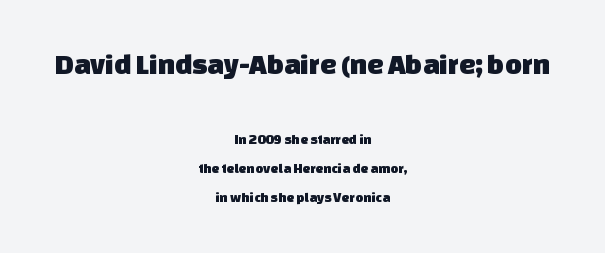
Q: Is the typeface a serif or a sans-serif typeface? A: Sans-serif.
Q: Is the text underlined? A: No.
Q: How is the paragraph aligned? A: Centered.
Q: Is the spacing between letters normal or unusually wide? A: Normal.
Q: Is the spacing between lines tight, normal or loose? A: Loose.
Q: Which block of text is set in a larger size, the first (top) or the second (bottom)? A: The first (top) one.
Q: Width (condensed, normal, or wide)? A: Normal.
Q: Stroke contrast? A: Low.
Q: x-height? A: Large.
Q: Monospaced? A: No.
